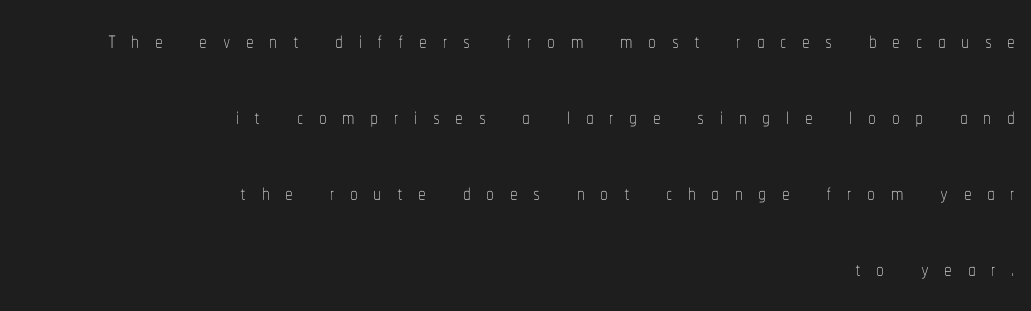
{"italic": "no", "bold": "no", "weight": "thin", "width": "condensed", "stroke_contrast": "low", "x_height": "medium", "monospaced": "no", "underline": "no", "align": "right", "line_spacing": "loose", "line_spacing_ratio": 2.45, "letter_spacing": "wide", "letter_spacing_em": 0.5, "glyph_px": 31}
